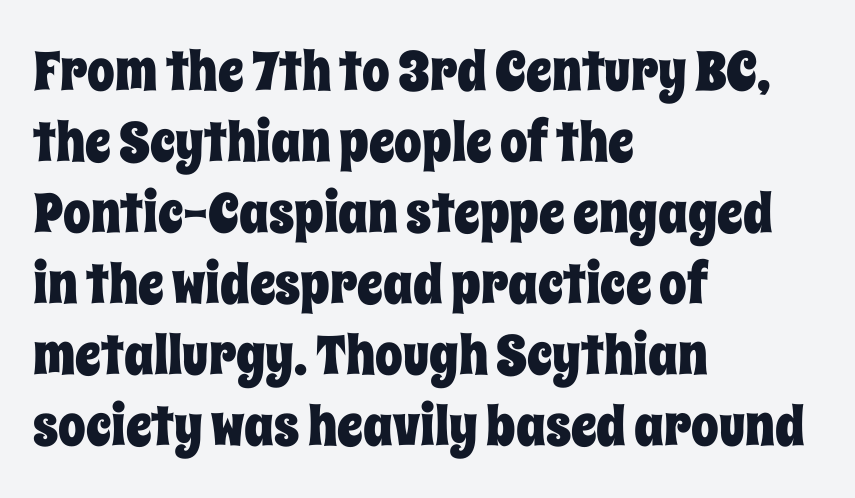
{"italic": "no", "width": "condensed", "stroke_contrast": "low", "x_height": "large", "monospaced": "no", "underline": "no", "align": "left", "line_spacing": "normal", "line_spacing_ratio": 1.29, "letter_spacing": "normal", "letter_spacing_em": 0.0, "glyph_px": 55}
